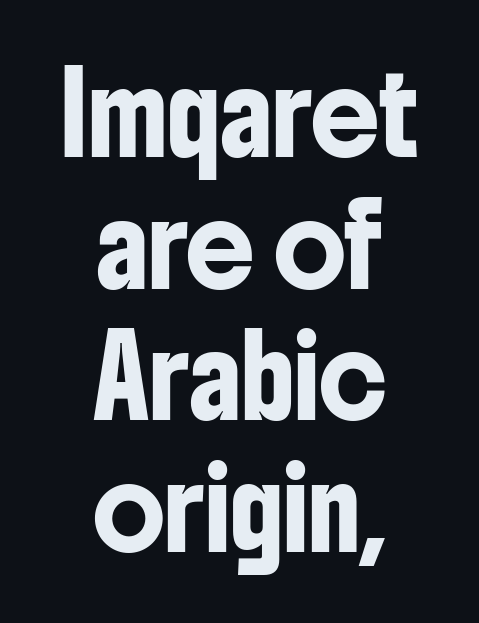
Q: Is the text italic (slanted)? A: No, it is upright.
Q: Is the typeface a serif or a sans-serif typeface? A: Sans-serif.
Q: Is the text underlined? A: No.
Q: How is the paragraph aligned? A: Centered.
Q: Is the spacing between letters normal or unusually wide? A: Normal.
Q: Width (condensed, normal, or wide)? A: Condensed.
Q: Stroke contrast? A: Low.
Q: x-height? A: Medium.
Q: Monospaced? A: No.
